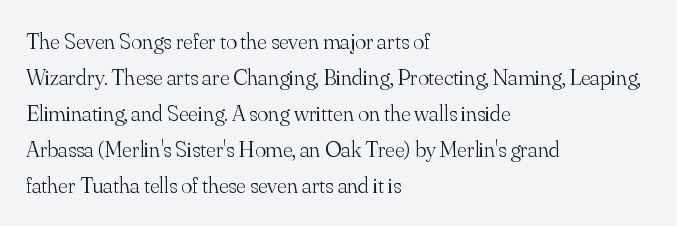
The image shows 23 px text type, upright; set left-aligned, normal line spacing (1.57x), normal letter spacing, not underlined.
